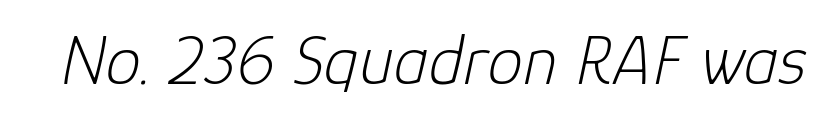
The image shows 71 px light type, italic (leaning right); set normal letter spacing, not underlined; low stroke contrast and a medium x-height.
